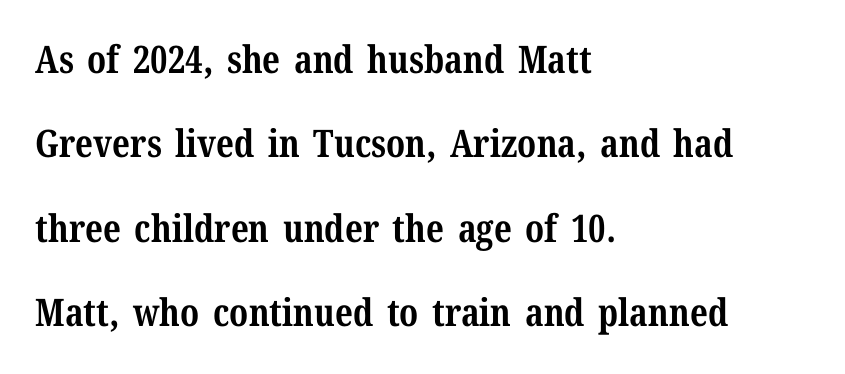
The gaps between neighbouring characters are ordinary and unremarkable. The zone under the glyphs is completely vacant. Stroke thickness is high; the sample reads as a true bold. Stroke terminals: seriffed.
